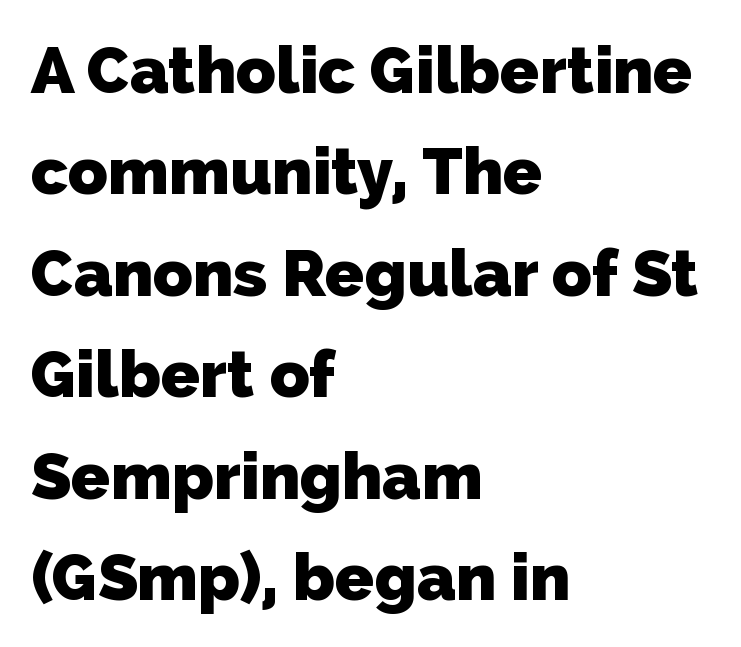
The passage shown is typed in a proportional face where columns would drift. Regular leading. Nothing unusual about the tracking: characters are spaced as the font intends. Compared with an ordinary text face, these strokes are far heavier — a full bold.
